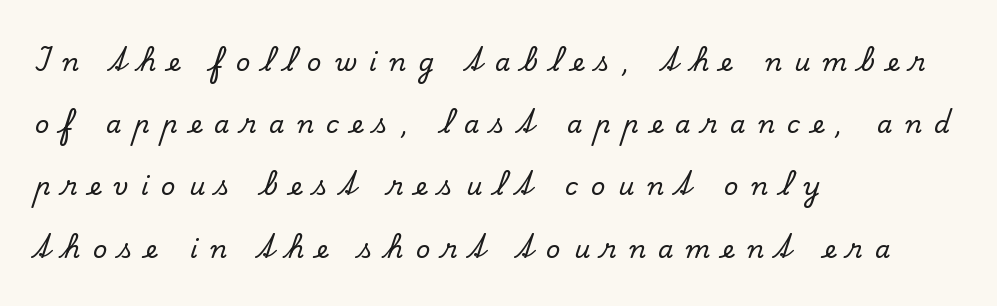
{"underline": "no", "align": "left", "line_spacing": "loose", "line_spacing_ratio": 2.49, "letter_spacing": "wide", "letter_spacing_em": 0.5, "glyph_px": 25}
